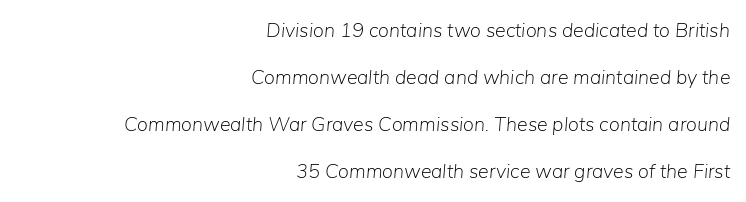
The image shows 20 px text type, italic (leaning right); set right-aligned, loose line spacing (2.35x), normal letter spacing, not underlined.
